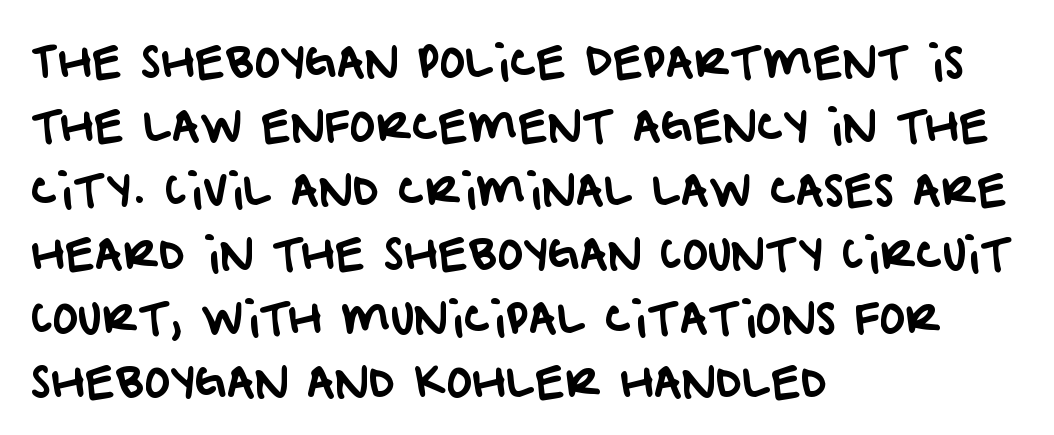
Q: Is the typeface a serif or a sans-serif typeface? A: Sans-serif.
Q: Is the text underlined? A: No.
Q: How is the paragraph aligned? A: Left-aligned.
Q: Is the spacing between letters normal or unusually wide? A: Normal.
Q: Is the spacing between lines tight, normal or loose? A: Normal.
Q: Width (condensed, normal, or wide)? A: Normal.
Q: Stroke contrast? A: Low.
Q: x-height? A: Large.
Q: Monospaced? A: No.
